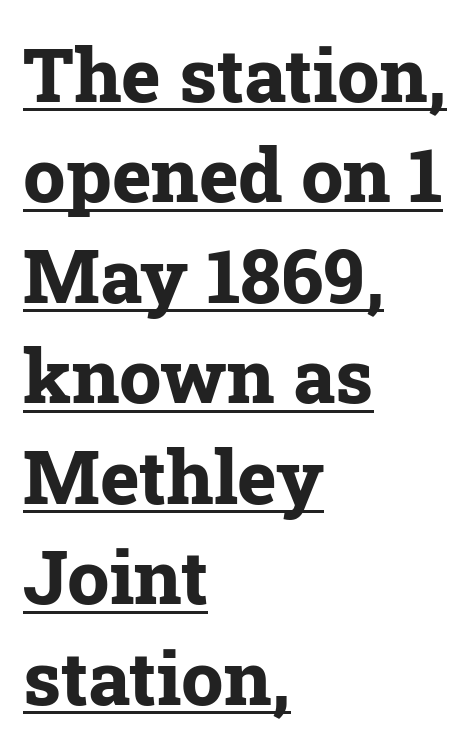
{"serif": "yes", "italic": "no", "bold": "yes", "weight": "bold", "width": "normal", "stroke_contrast": "low", "x_height": "medium", "monospaced": "no", "underline": "yes", "align": "left", "line_spacing": "normal", "line_spacing_ratio": 1.34, "letter_spacing": "normal", "letter_spacing_em": 0.0, "glyph_px": 75}
